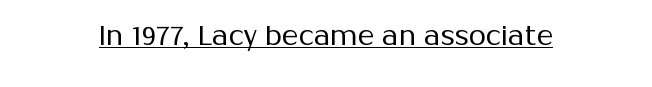
The image shows 28 px regular-weight sans-serif type, upright; set normal letter spacing, underlined; medium stroke contrast and a medium x-height.
